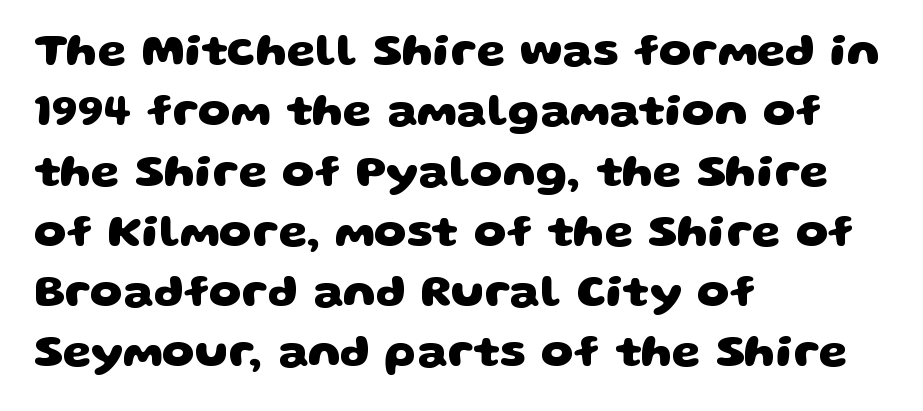
Q: Is the text bold? A: Yes.
Q: Is the typeface a serif or a sans-serif typeface? A: Sans-serif.
Q: Is the text underlined? A: No.
Q: How is the paragraph aligned? A: Left-aligned.
Q: Is the spacing between letters normal or unusually wide? A: Normal.
Q: Is the spacing between lines tight, normal or loose? A: Normal.
Q: Width (condensed, normal, or wide)? A: Wide.
Q: Stroke contrast? A: Low.
Q: x-height? A: Large.
Q: Monospaced? A: No.
